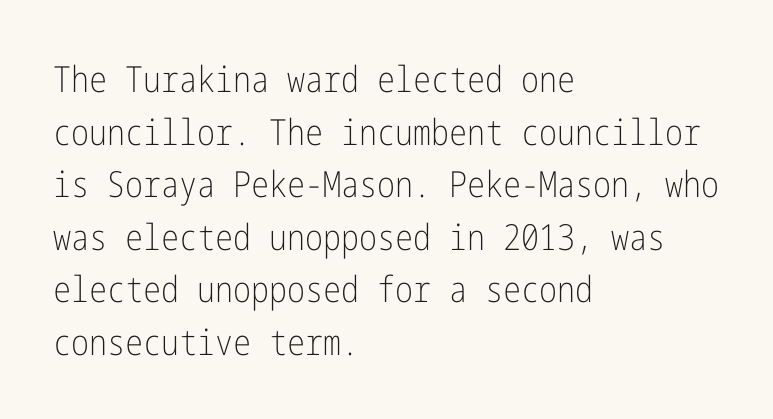
Is the type heavy? It reads as light-to-regular instead. The passage shown has conventional tracking throughout. The space directly below the letters is spotless. The text block is weighted toward the left margin, trailing off unevenly rightward. Quick note: interline space is typical. Is there any slant? The stems are plumb.
